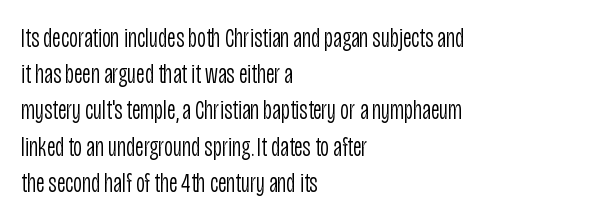
The strokes carry an ordinary text weight at most. Teacher's note: observe the even left margin — that is flush-left alignment. The lines sit at an ordinary, default distance from one another. Does extra space separate the letters? No, they use regular spacing. Posture: vertical. The specimen omits any rule beneath the text block's lines.
